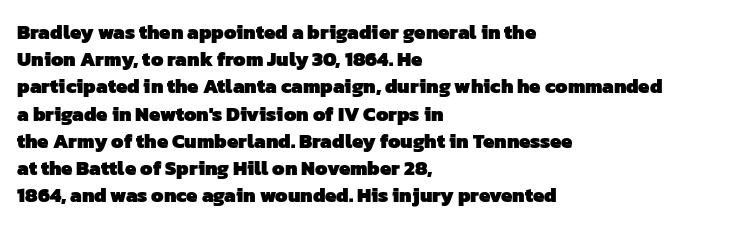
Pretty heavy lettering here — definitely bold. The area under the type is left untouched. The lines in this sample share a left origin and differ only in where they stop. These lines keep a tight, regular rhythm from letter to letter. Line spacing here is normal.
